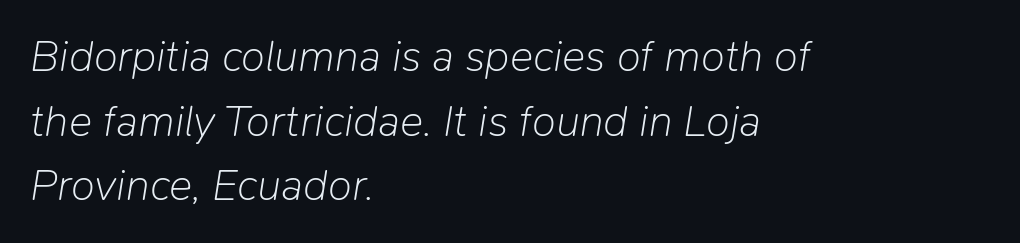
{"italic": "yes", "lean": "right", "slant_degrees": 9, "bold": "no", "weight": "light", "width": "normal", "stroke_contrast": "low", "x_height": "medium", "monospaced": "no", "underline": "no", "align": "left", "line_spacing": "normal", "line_spacing_ratio": 1.47, "letter_spacing": "normal", "letter_spacing_em": 0.0, "glyph_px": 44}
